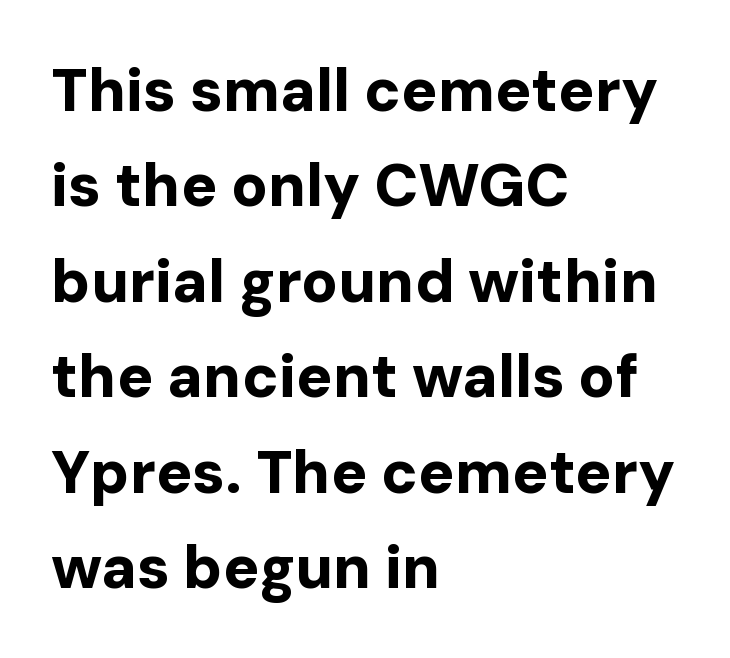
Standard letterfit; no display-style spreading of the glyphs. Proportional: the letters do not fall into vertical columns. If you drew a line through each stem, it would be perfectly vertical. The words here are not underlined.
